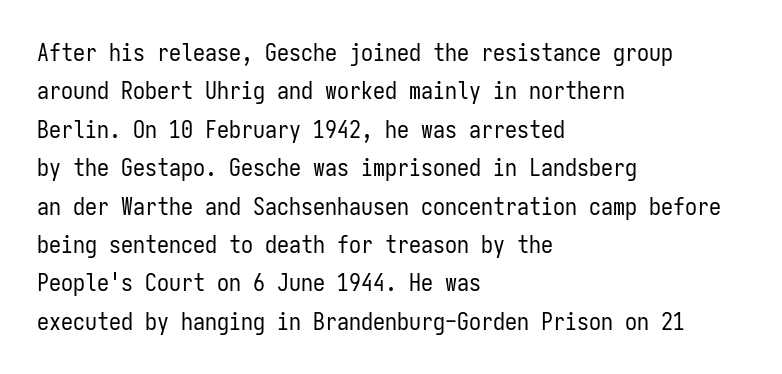
Q: Is the text bold? A: No.
Q: Is the text italic (slanted)? A: No, it is upright.
Q: Is the text underlined? A: No.
Q: How is the paragraph aligned? A: Left-aligned.
Q: Is the spacing between letters normal or unusually wide? A: Normal.
Q: Is the spacing between lines tight, normal or loose? A: Normal.
